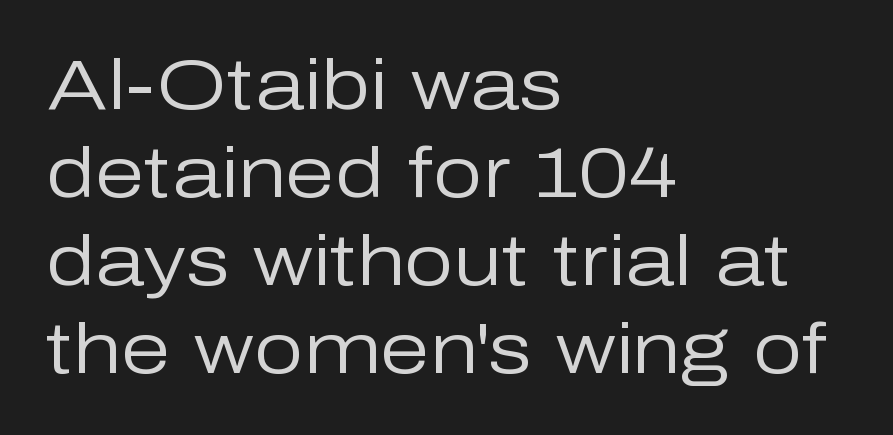
Nothing heavy about these letters — not bold at all. Honestly, the letter spacing is just normal — you wouldn't notice it. Classification — sans serif. Rule under the text: the space is simply empty.
